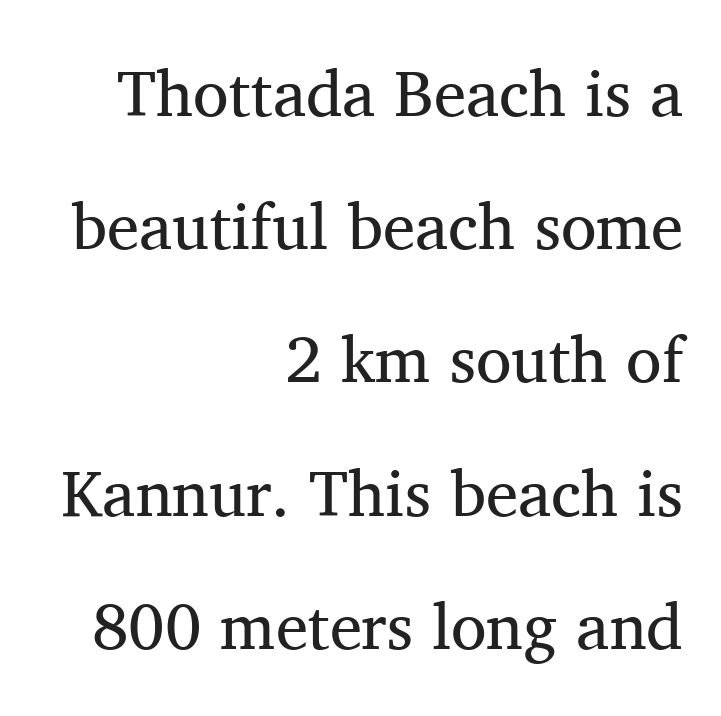
Stems and bowls with no extra thickness — not bold. Regarding serifs, this sample has them. The letters advance in unequal steps, a hallmark of proportional type. Characters follow at the spacing the type designer built in. Ordinary non-slanted type is in use.
